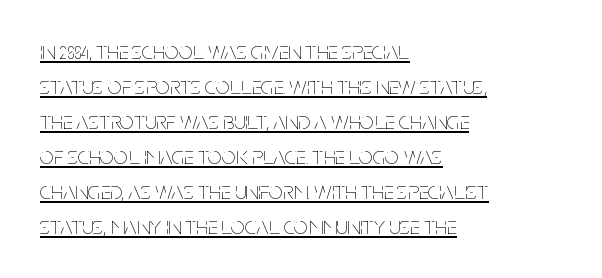
Q: Is the text bold? A: No.
Q: Is the text italic (slanted)? A: No, it is upright.
Q: Is the text underlined? A: Yes.
Q: How is the paragraph aligned? A: Left-aligned.
Q: Is the spacing between letters normal or unusually wide? A: Normal.
Q: Is the spacing between lines tight, normal or loose? A: Normal.
